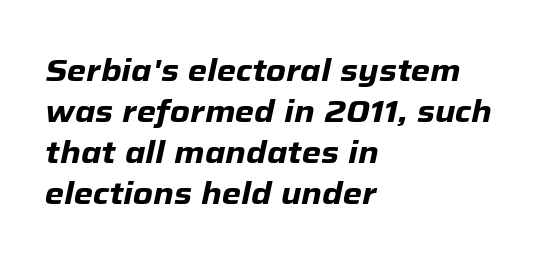
{"italic": "yes", "lean": "right", "slant_degrees": 12, "bold": "yes", "weight": "heavy", "width": "normal", "stroke_contrast": "low", "x_height": "medium", "monospaced": "no", "underline": "no", "align": "left", "line_spacing": "normal", "line_spacing_ratio": 1.32, "letter_spacing": "normal", "letter_spacing_em": 0.0, "glyph_px": 31}
